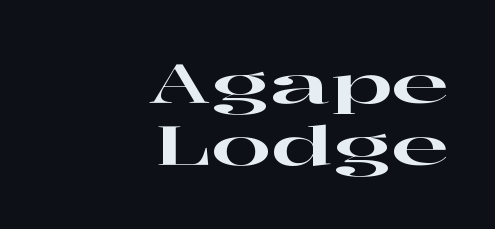
{"serif": "yes", "italic": "no", "width": "wide", "stroke_contrast": "high", "x_height": "medium", "monospaced": "no", "underline": "no", "align": "right", "line_spacing": "tight", "line_spacing_ratio": 1.15, "letter_spacing": "normal", "letter_spacing_em": 0.0, "glyph_px": 54}
